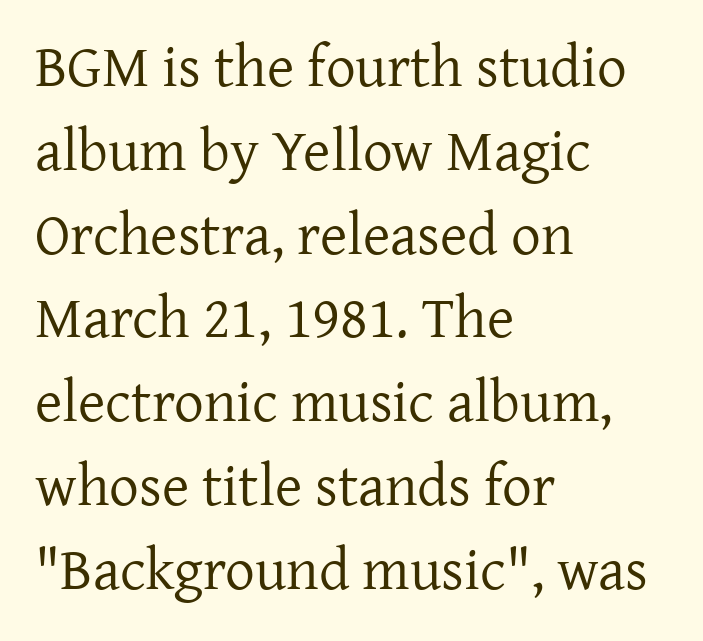
The image shows 59 px regular-weight serif type, upright; set left-aligned, normal line spacing (1.42x), normal letter spacing, not underlined; low stroke contrast and a medium x-height.
